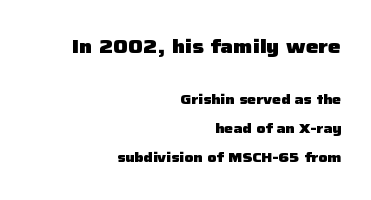
{"italic": "no", "bold": "yes", "underline": "no", "align": "right", "line_spacing": "loose", "line_spacing_ratio": 2.09, "letter_spacing": "normal", "letter_spacing_em": 0.0, "larger_block": "first", "size_ratio": 1.43, "glyph_px": 20}
